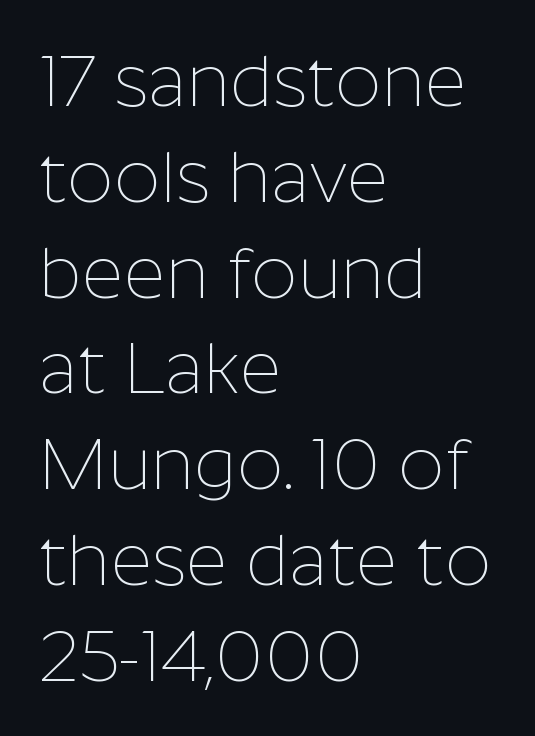
The image shows 72 px thin sans-serif type, upright; set left-aligned, normal line spacing (1.33x), normal letter spacing, not underlined; low stroke contrast and a medium x-height.
